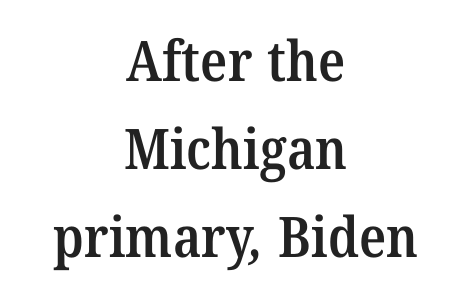
Q: Is the text bold? A: Semi-bold.
Q: Is the typeface a serif or a sans-serif typeface? A: Serif.
Q: Is the text underlined? A: No.
Q: How is the paragraph aligned? A: Centered.
Q: Is the spacing between letters normal or unusually wide? A: Normal.
Q: Is the spacing between lines tight, normal or loose? A: Normal.
Q: Width (condensed, normal, or wide)? A: Normal.
Q: Stroke contrast? A: Medium.
Q: x-height? A: Medium.
Q: Monospaced? A: No.
